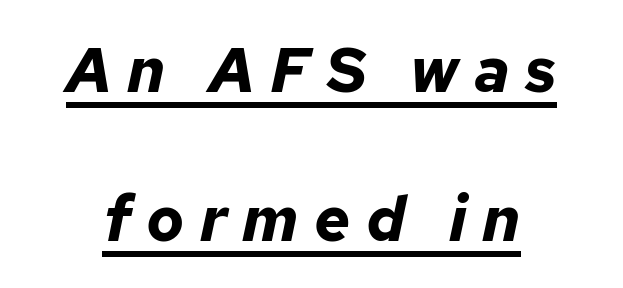
The image shows 63 px bold type, italic (leaning right); set loose line spacing (2.36x), unusually wide letter spacing (+0.24 em), underlined; low stroke contrast and a medium x-height.
